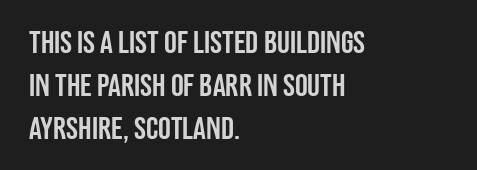
The image shows 32 px condensed sans-serif type, upright; set left-aligned, normal line spacing (1.35x), normal letter spacing, not underlined; low stroke contrast and a large x-height.
